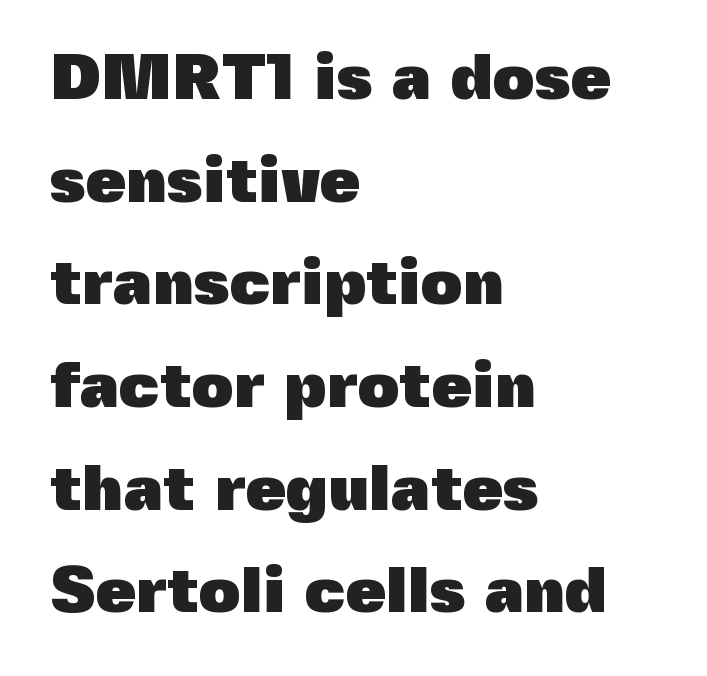
The image shows 65 px heavy sans-serif type, upright; set left-aligned, normal line spacing (1.58x), normal letter spacing, not underlined; a medium x-height.
